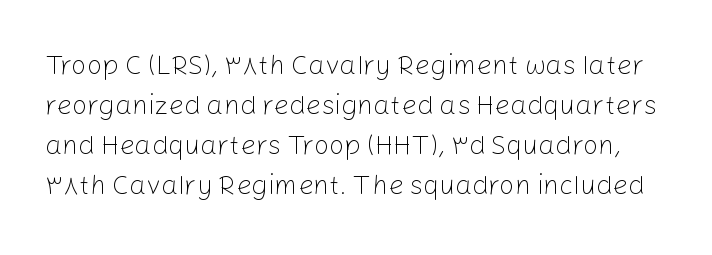
Reading down the column, the eye jumps a familiar distance to each next line. Heft: none added — not bold. Ascenders rise straight up at ninety degrees. Here the glyphs are tracked normally, forming tight word shapes.
